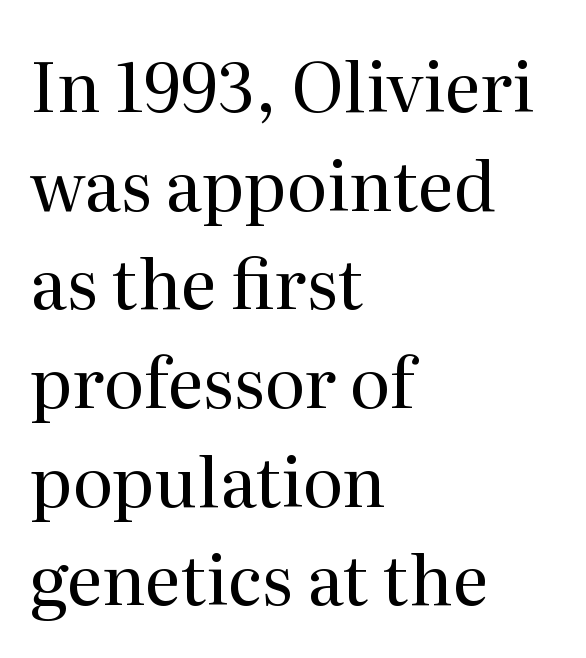
The image shows 69 px regular-weight serif type, upright; set left-aligned, normal line spacing (1.43x), normal letter spacing, not underlined; medium stroke contrast and a medium x-height.
